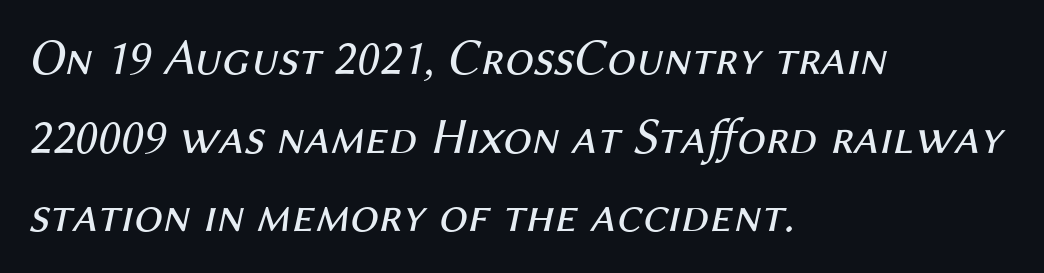
Where is the straight margin? On the left. This is oblique type, the kind used for emphasis or titles. You could not count columns in this text — the font is proportionally spaced. Descender tails drop into unmarked territory.
